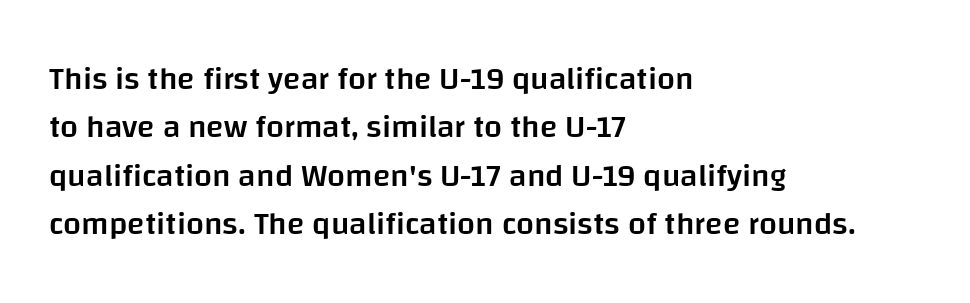
Q: Is the text bold? A: Semi-bold.
Q: Is the text italic (slanted)? A: No, it is upright.
Q: Is the typeface a serif or a sans-serif typeface? A: Sans-serif.
Q: Is the text underlined? A: No.
Q: How is the paragraph aligned? A: Left-aligned.
Q: Is the spacing between letters normal or unusually wide? A: Normal.
Q: Is the spacing between lines tight, normal or loose? A: Normal.
Q: Width (condensed, normal, or wide)? A: Normal.
Q: Stroke contrast? A: Low.
Q: x-height? A: Large.
Q: Monospaced? A: No.
